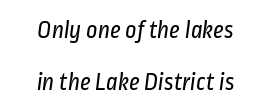
{"bold": "no", "underline": "no", "align": "center", "line_spacing": "loose", "line_spacing_ratio": 2.08, "letter_spacing": "normal", "letter_spacing_em": 0.0, "glyph_px": 25}
